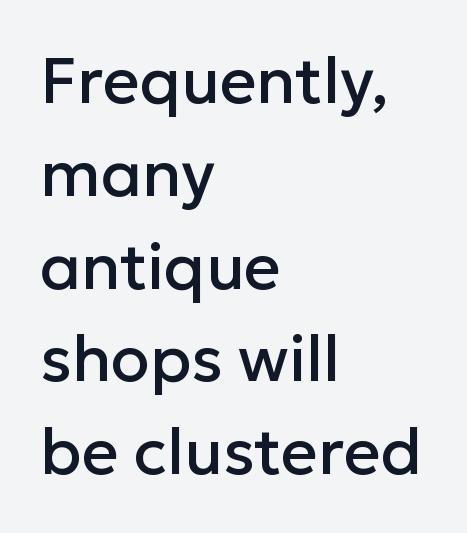
{"serif": "no", "italic": "no", "width": "normal", "stroke_contrast": "low", "x_height": "medium", "monospaced": "no", "underline": "no", "align": "left", "line_spacing": "normal", "line_spacing_ratio": 1.45, "letter_spacing": "normal", "letter_spacing_em": 0.0, "glyph_px": 64}
